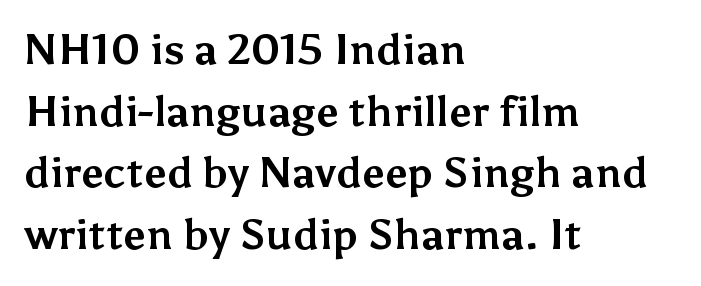
Q: Is the text bold? A: Yes.
Q: Is the text italic (slanted)? A: No, it is upright.
Q: Is the typeface a serif or a sans-serif typeface? A: Sans-serif.
Q: Is the text underlined? A: No.
Q: How is the paragraph aligned? A: Left-aligned.
Q: Is the spacing between letters normal or unusually wide? A: Normal.
Q: Is the spacing between lines tight, normal or loose? A: Normal.
Q: Width (condensed, normal, or wide)? A: Normal.
Q: Stroke contrast? A: Medium.
Q: x-height? A: Medium.
Q: Monospaced? A: No.
